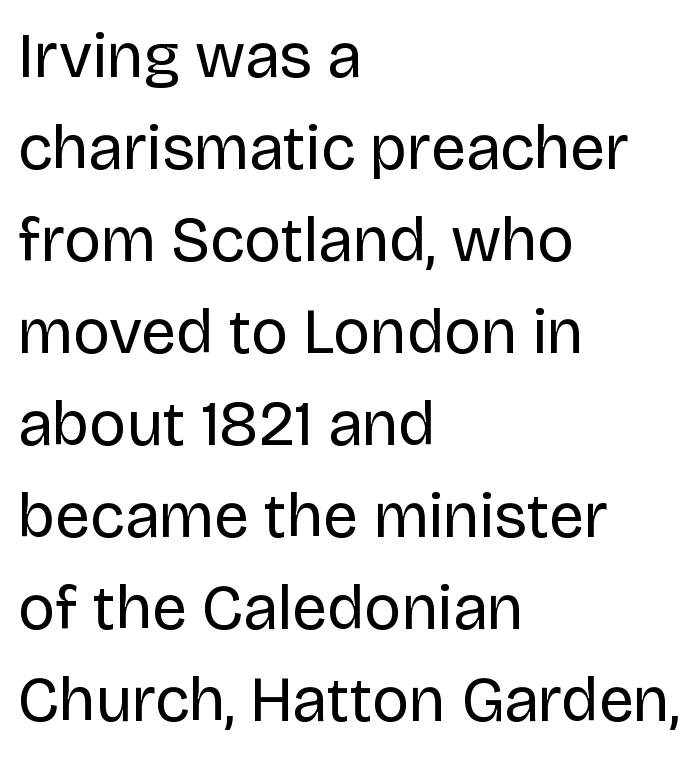
{"serif": "no", "italic": "no", "bold": "no", "weight": "regular", "width": "normal", "stroke_contrast": "low", "x_height": "large", "monospaced": "no", "underline": "no", "align": "left", "line_spacing": "normal", "line_spacing_ratio": 1.46, "letter_spacing": "normal", "letter_spacing_em": 0.0, "glyph_px": 63}
